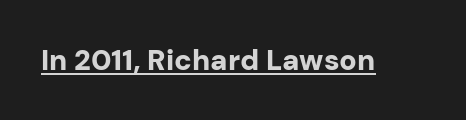
A roman cut, with each character standing at attention. Look at the tracking — it's just the regular setting, nothing added. Note the varied advance widths — an 'i' is clearly narrower than an 'm'. The characters look thick and weighty, a clear bold.
